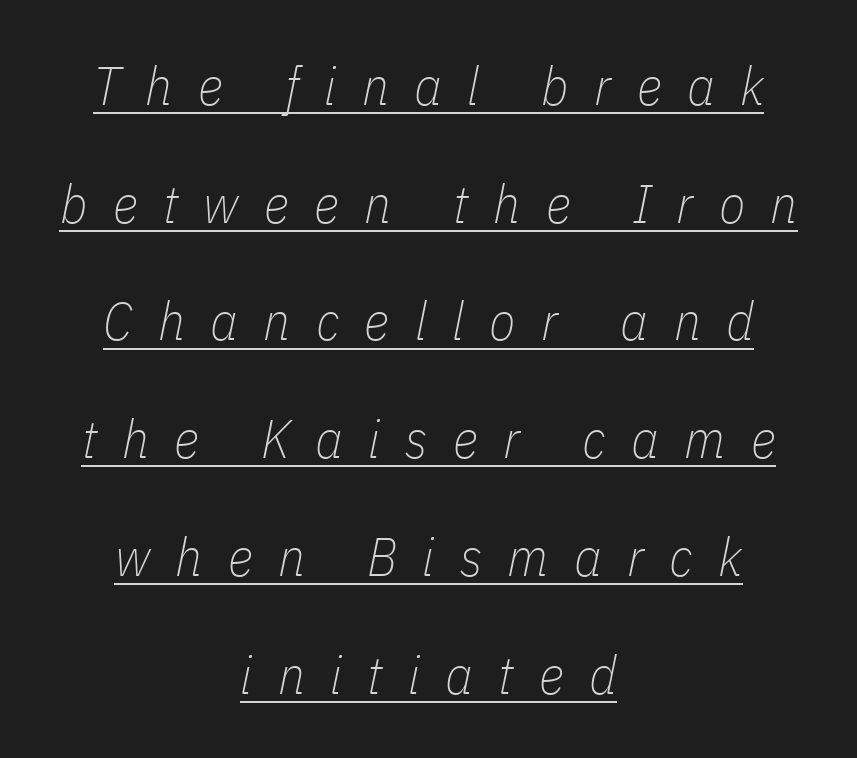
{"italic": "yes", "lean": "right", "slant_degrees": 11, "bold": "no", "weight": "thin", "width": "condensed", "stroke_contrast": "low", "x_height": "medium", "monospaced": "no", "underline": "yes", "align": "center", "line_spacing": "loose", "line_spacing_ratio": 2.18, "letter_spacing": "wide", "letter_spacing_em": 0.47, "glyph_px": 54}
